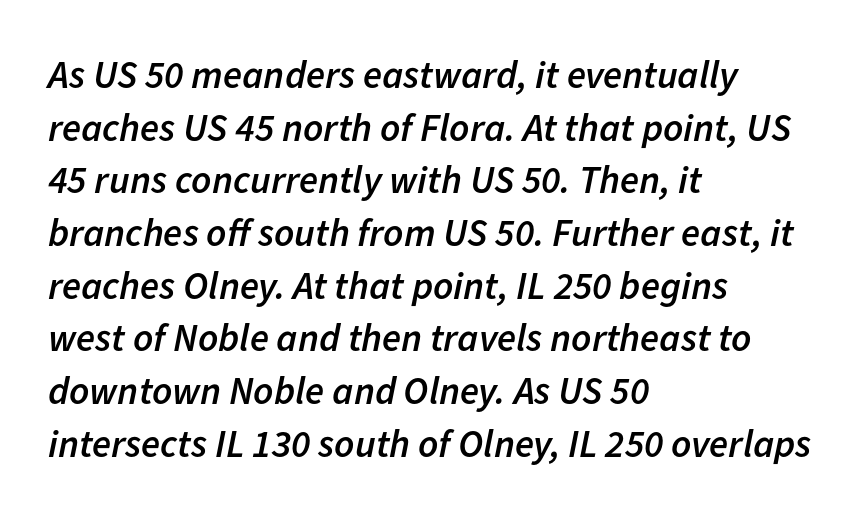
The image shows 39 px semibold type, italic (leaning right); set left-aligned, normal line spacing (1.35x), normal letter spacing, not underlined; low stroke contrast and a medium x-height.
